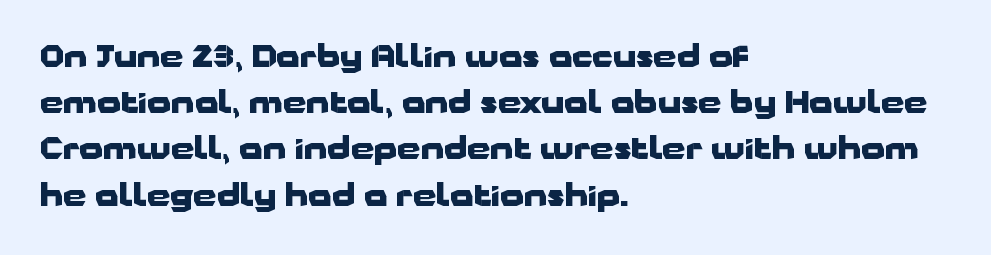
The image shows 30 px heavy, wide sans-serif type, upright; set left-aligned, normal line spacing (1.54x), normal letter spacing, not underlined; low stroke contrast and a medium x-height.
